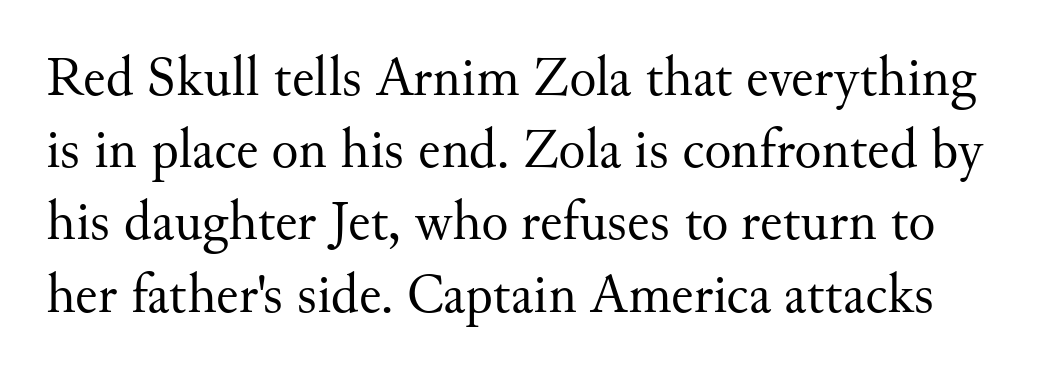
The image shows 56 px regular-weight serif type, upright; set normal line spacing (1.29x), normal letter spacing, not underlined; medium stroke contrast and a small x-height.
